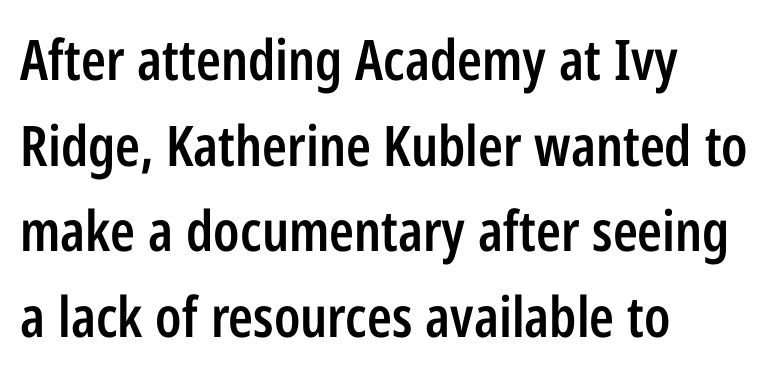
The image shows 56 px semibold, condensed sans-serif type, upright; set left-aligned, normal line spacing (1.53x), normal letter spacing, not underlined; low stroke contrast and a medium x-height.
